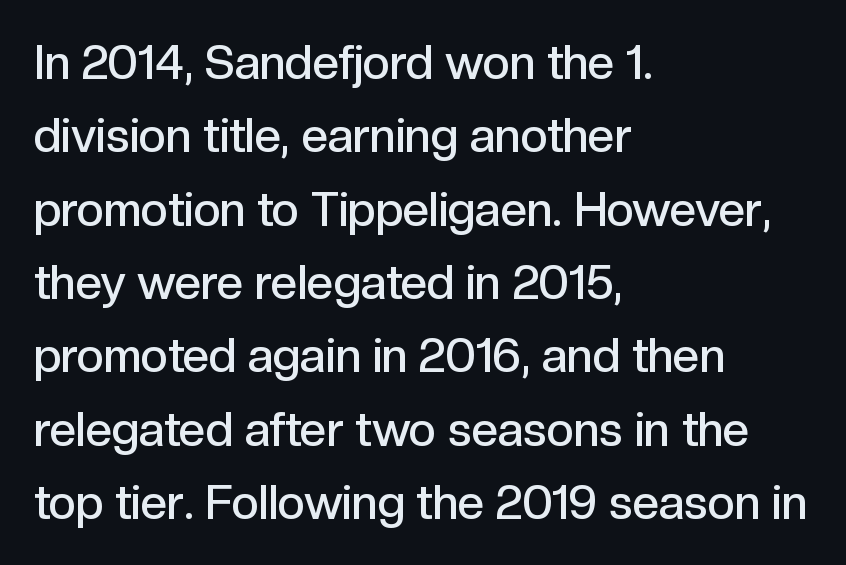
The image shows 47 px semibold sans-serif type, upright; set left-aligned, normal line spacing (1.56x), normal letter spacing, not underlined; a medium x-height.
